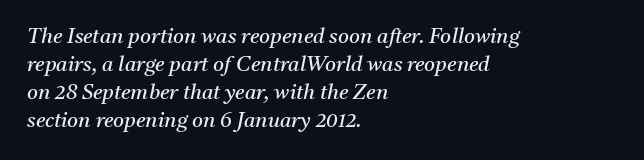
{"italic": "yes", "lean": "right", "slant_degrees": 11, "bold": "no", "underline": "no", "align": "left", "line_spacing": "normal", "line_spacing_ratio": 1.33, "letter_spacing": "normal", "letter_spacing_em": 0.0, "glyph_px": 21}
